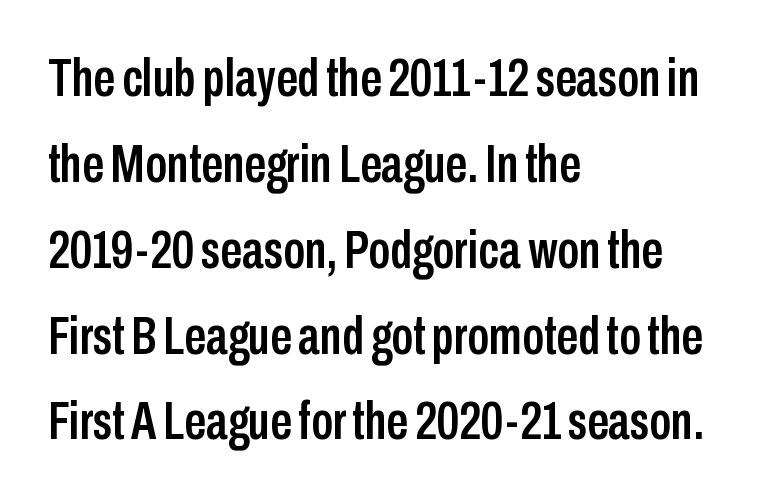
Tall strokes in this sample are plumb rather than angled. Between one letter and the next there's only the usual sliver of space. Note the varied advance widths — an 'i' is clearly narrower than an 'm'. A typesetter would call this leading conventional body-copy spacing.
